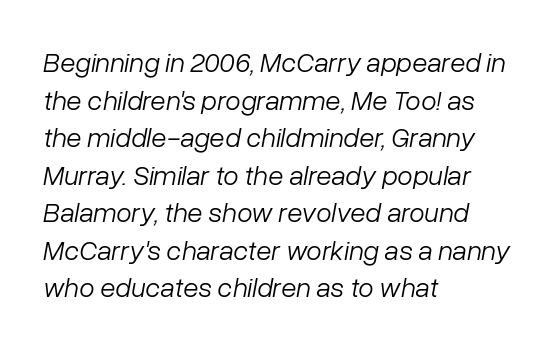
The image shows 28 px light type, italic (leaning right); set left-aligned, normal line spacing (1.34x), normal letter spacing, not underlined; low stroke contrast and a medium x-height.
